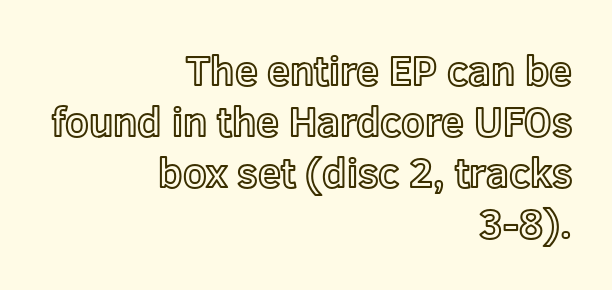
The image shows 41 px text type, upright; set right-aligned, line spacing 1.24x, normal letter spacing, not underlined; a medium x-height.
